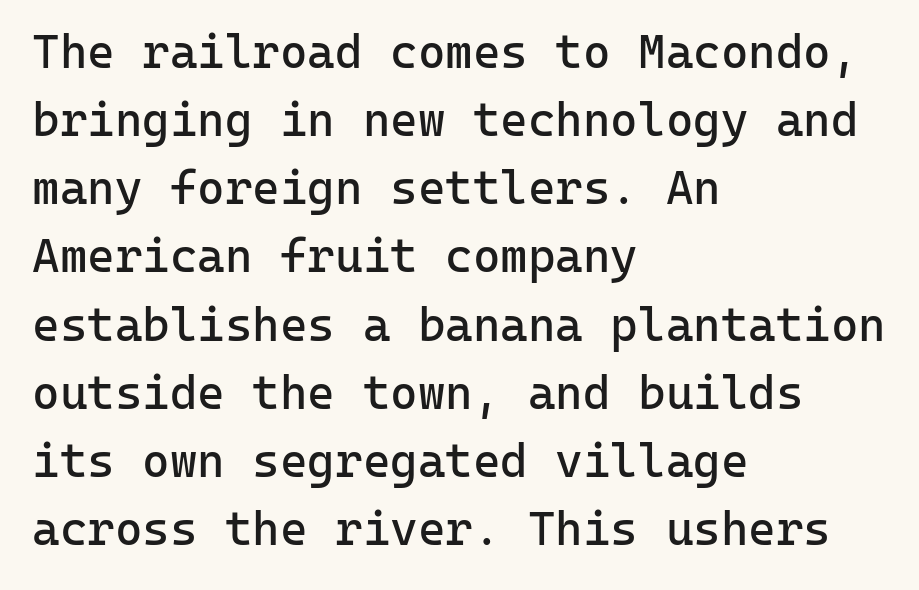
Rows of type keep a routine distance in the vertical direction. A student would call this left alignment; a typographer would say flush left, rag right. Check the space under the baseline: it is left empty. Counters stay open thanks to moderate or lighter strokes. The type is set solid horizontally, with unmodified tracking. The font's upright variant was chosen for this text.
